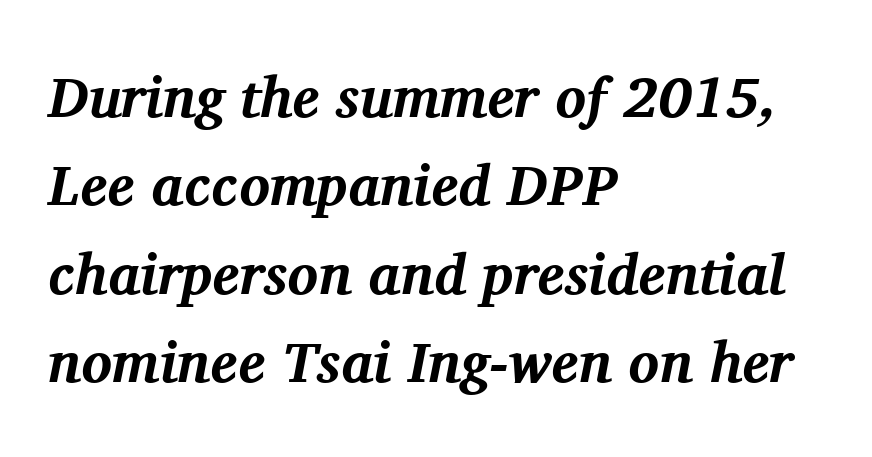
Observe the serifs anchoring each vertical stroke in this sample. Beneath every word, the page is bare. Vertical spacing — default. Slanted lettering throughout. Strong, thick strokes mark this as bold type. Notice how the passage keeps a crisp vertical edge on the left only.
